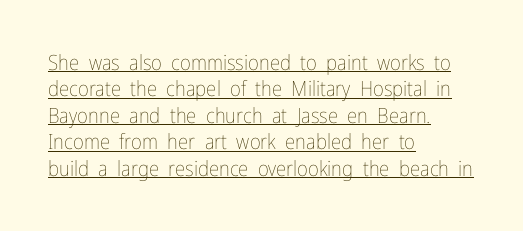
Q: Is the text bold? A: No.
Q: Is the text italic (slanted)? A: No, it is upright.
Q: Is the text underlined? A: Yes.
Q: How is the paragraph aligned? A: Left-aligned.
Q: Is the spacing between letters normal or unusually wide? A: Normal.
Q: Is the spacing between lines tight, normal or loose? A: Normal.
